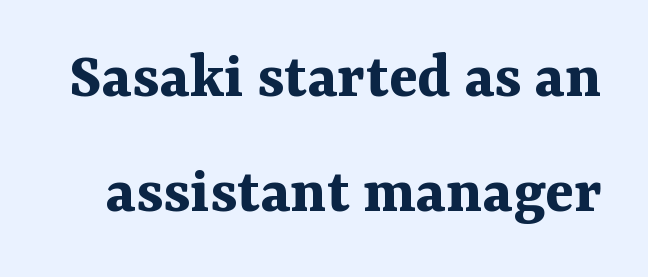
The image shows 67 px bold serif type, upright; set line spacing 1.71x, normal letter spacing, not underlined; medium stroke contrast and a medium x-height.
